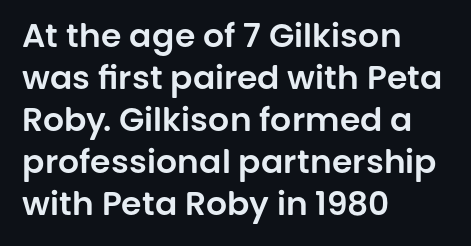
Q: Is the text italic (slanted)? A: No, it is upright.
Q: Is the typeface a serif or a sans-serif typeface? A: Sans-serif.
Q: Is the text underlined? A: No.
Q: How is the paragraph aligned? A: Left-aligned.
Q: Is the spacing between letters normal or unusually wide? A: Normal.
Q: Is the spacing between lines tight, normal or loose? A: Normal.
Q: Width (condensed, normal, or wide)? A: Normal.
Q: Stroke contrast? A: Low.
Q: x-height? A: Large.
Q: Monospaced? A: No.
